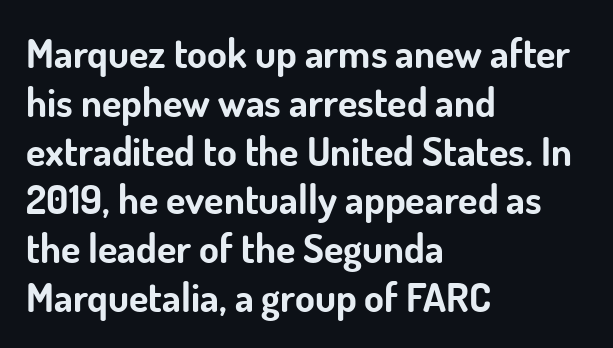
Underlining? Definitely not there. This sample is left-justified, so line endings fall wherever the words run out. Nothing unusual about the tracking: characters are spaced as the font intends. Here the designer chose a conventional face with non-uniform glyph widths. A sans-serif font was chosen for this passage.
